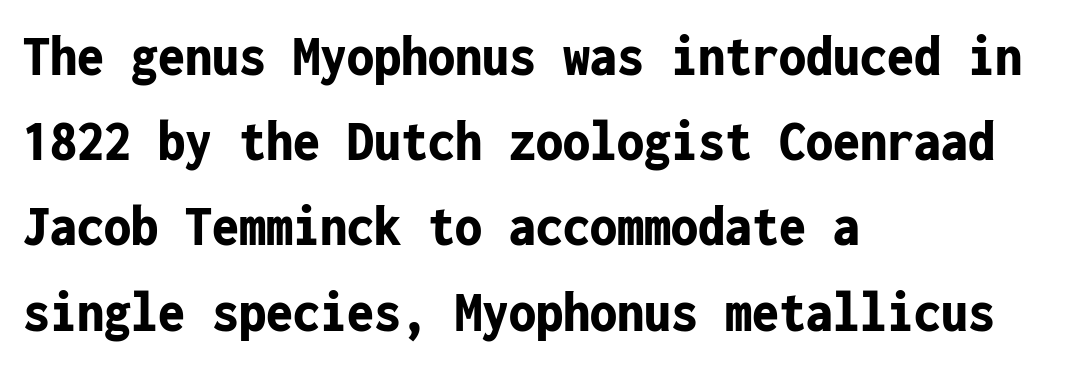
Q: Is the text bold? A: Yes.
Q: Is the text italic (slanted)? A: No, it is upright.
Q: Is the typeface a serif or a sans-serif typeface? A: Sans-serif.
Q: Is the text underlined? A: No.
Q: How is the paragraph aligned? A: Left-aligned.
Q: Is the spacing between letters normal or unusually wide? A: Normal.
Q: Is the spacing between lines tight, normal or loose? A: Normal.
Q: Width (condensed, normal, or wide)? A: Condensed.
Q: Stroke contrast? A: Low.
Q: x-height? A: Medium.
Q: Monospaced? A: Yes.
